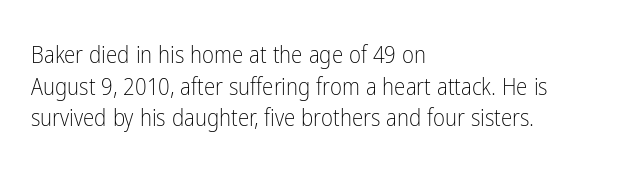
Q: Is the text bold? A: No.
Q: Is the text italic (slanted)? A: No, it is upright.
Q: Is the text underlined? A: No.
Q: How is the paragraph aligned? A: Left-aligned.
Q: Is the spacing between letters normal or unusually wide? A: Normal.
Q: Is the spacing between lines tight, normal or loose? A: Normal.
